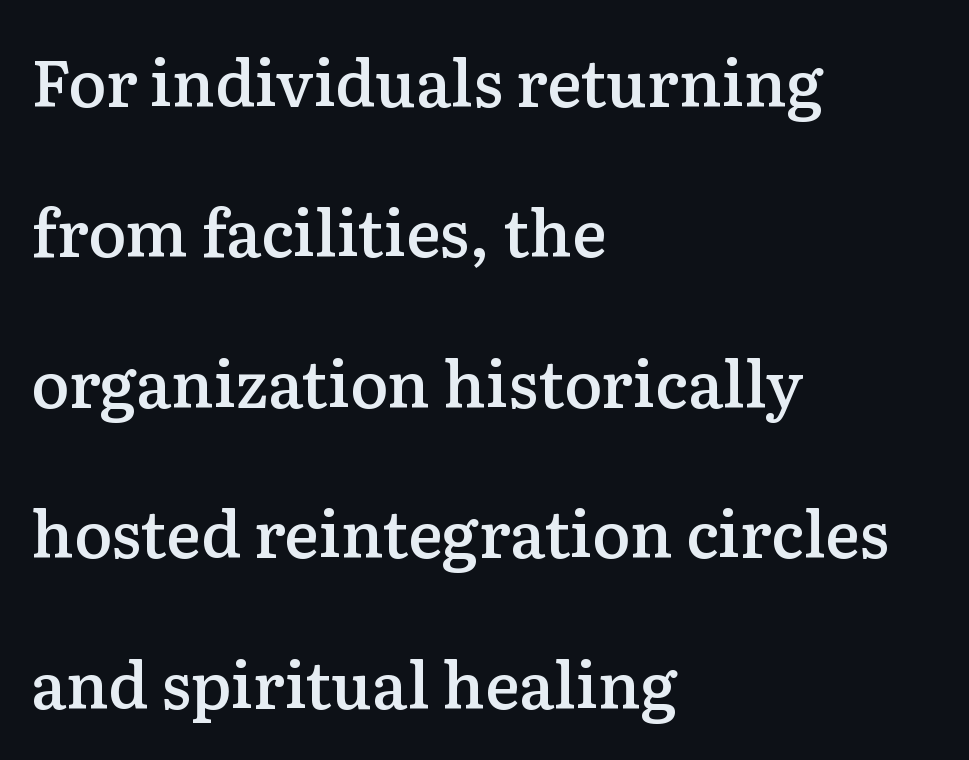
Q: Is the text bold? A: Semi-bold.
Q: Is the text italic (slanted)? A: No, it is upright.
Q: Is the typeface a serif or a sans-serif typeface? A: Serif.
Q: Is the text underlined? A: No.
Q: How is the paragraph aligned? A: Left-aligned.
Q: Is the spacing between letters normal or unusually wide? A: Normal.
Q: Is the spacing between lines tight, normal or loose? A: Loose.
Q: Width (condensed, normal, or wide)? A: Normal.
Q: Stroke contrast? A: Low.
Q: x-height? A: Medium.
Q: Monospaced? A: No.
